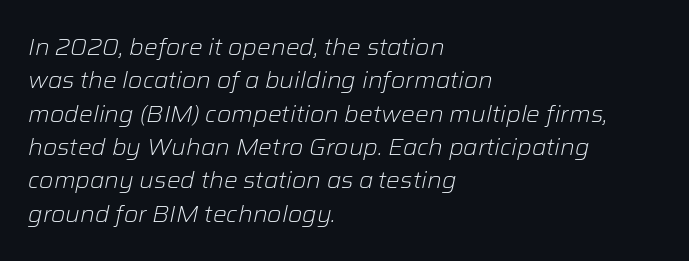
Q: Is the text bold? A: No.
Q: Is the text italic (slanted)? A: Yes, it leans right by about 12 degrees.
Q: Is the text underlined? A: No.
Q: How is the paragraph aligned? A: Left-aligned.
Q: Is the spacing between letters normal or unusually wide? A: Normal.
Q: Is the spacing between lines tight, normal or loose? A: Normal.
